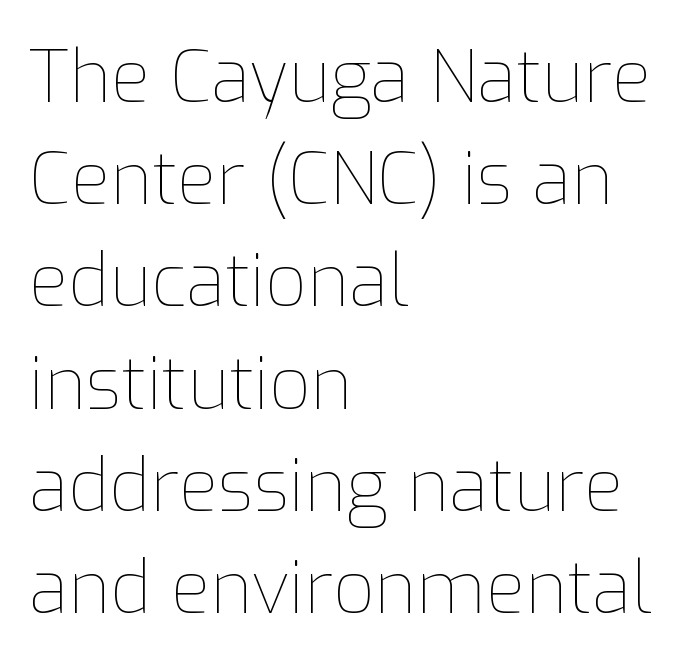
Q: Is the text bold? A: No.
Q: Is the text italic (slanted)? A: No, it is upright.
Q: Is the text underlined? A: No.
Q: How is the paragraph aligned? A: Left-aligned.
Q: Is the spacing between letters normal or unusually wide? A: Normal.
Q: Is the spacing between lines tight, normal or loose? A: Normal.
Q: Width (condensed, normal, or wide)? A: Normal.
Q: Stroke contrast? A: Low.
Q: x-height? A: Medium.
Q: Monospaced? A: No.
